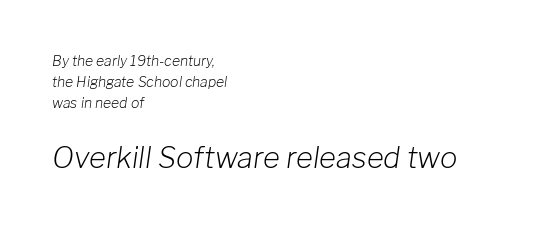
Line beginnings align vertically; line endings do not. Nothing unusual about the tracking: characters are spaced as the font intends. Size contrast runs from small at the top to large at the bottom. The vertical gap from one line to the next is medium. Weight: not bold — regular or lighter. The letters advance in unequal steps, a hallmark of proportional type.
